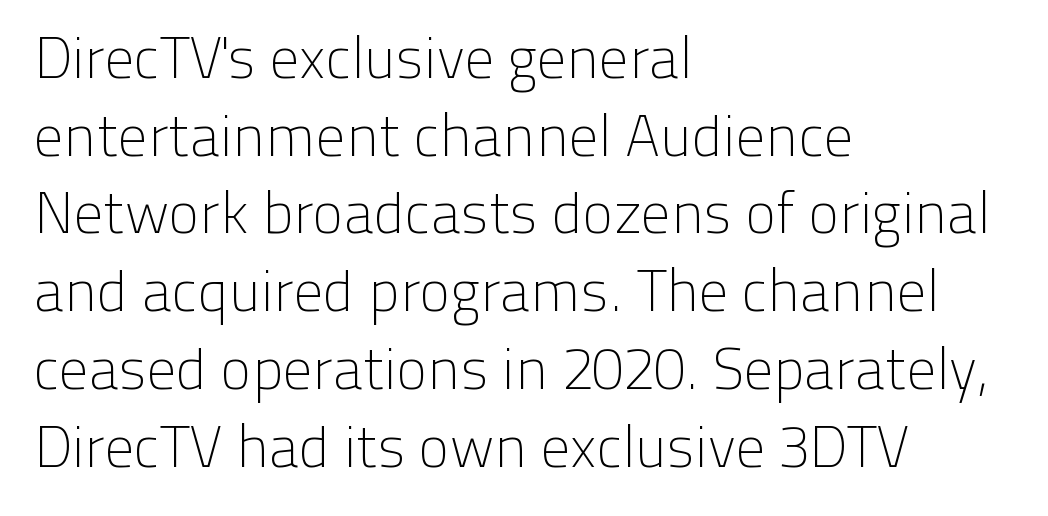
Q: Is the text bold? A: No.
Q: Is the text italic (slanted)? A: No, it is upright.
Q: Is the typeface a serif or a sans-serif typeface? A: Sans-serif.
Q: Is the text underlined? A: No.
Q: How is the paragraph aligned? A: Left-aligned.
Q: Is the spacing between letters normal or unusually wide? A: Normal.
Q: Is the spacing between lines tight, normal or loose? A: Normal.
Q: Width (condensed, normal, or wide)? A: Normal.
Q: Stroke contrast? A: Low.
Q: x-height? A: Medium.
Q: Monospaced? A: No.
